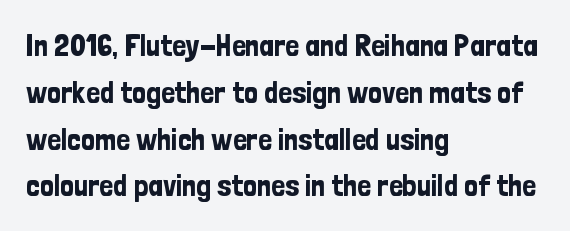
The image shows 31 px condensed sans-serif type, upright; set left-aligned, normal line spacing (1.51x), normal letter spacing, not underlined; low stroke contrast and a medium x-height.
